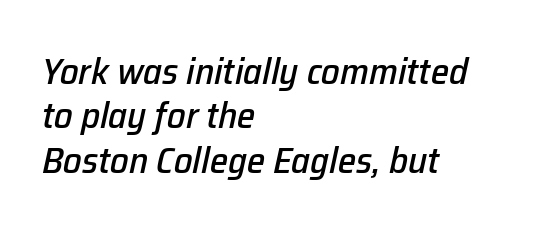
Quick note: italic. Beneath every word, the page is bare. Honestly, the letter spacing is just normal — you wouldn't notice it. Which margin do the lines hug? The left one — the right edge is uneven. Here the designer chose a conventional face with non-uniform glyph widths.
